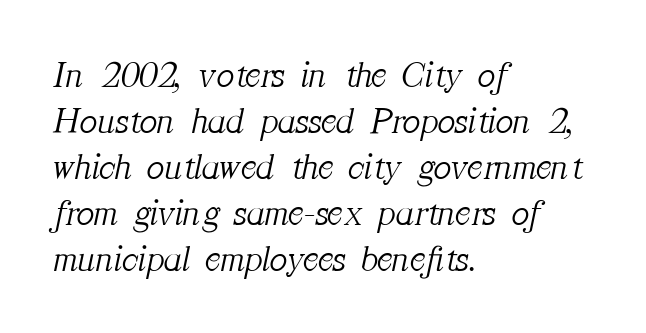
{"serif": "yes", "italic": "yes", "lean": "right", "slant_degrees": 12, "bold": "no", "weight": "light", "width": "normal", "stroke_contrast": "medium", "x_height": "medium", "monospaced": "no", "underline": "no", "align": "left", "line_spacing_ratio": 1.24, "letter_spacing": "normal", "letter_spacing_em": 0.0, "glyph_px": 37}
